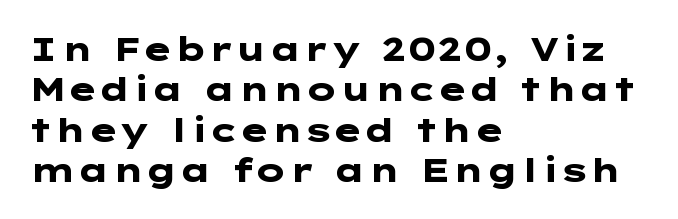
Q: Is the text bold? A: Yes.
Q: Is the text italic (slanted)? A: No, it is upright.
Q: Is the typeface a serif or a sans-serif typeface? A: Sans-serif.
Q: Is the text underlined? A: No.
Q: How is the paragraph aligned? A: Left-aligned.
Q: Is the spacing between letters normal or unusually wide? A: Normal.
Q: Width (condensed, normal, or wide)? A: Wide.
Q: Stroke contrast? A: Low.
Q: x-height? A: Medium.
